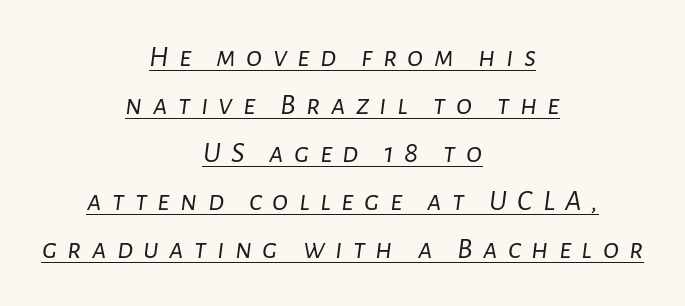
Underline: present. What's the leading like? Ordinary, nothing unusual. The face used here is proportionally spaced, like ordinary book or web type. The glyphs look as if they've been sheared to an angle. Weight class: somewhere from thin through regular. The whitespace from short lines is split evenly between both sides.
